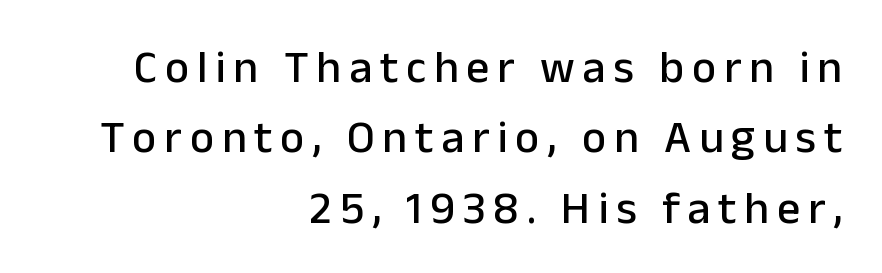
Caption: multi-line text, flush right, ragged left. Type style note: lacks serifs. A typesetter would call this proportional, since set widths differ per character. When letters stand straight like this, we call the style roman or upright. Line spacing here is normal. Quick note: underline off.
